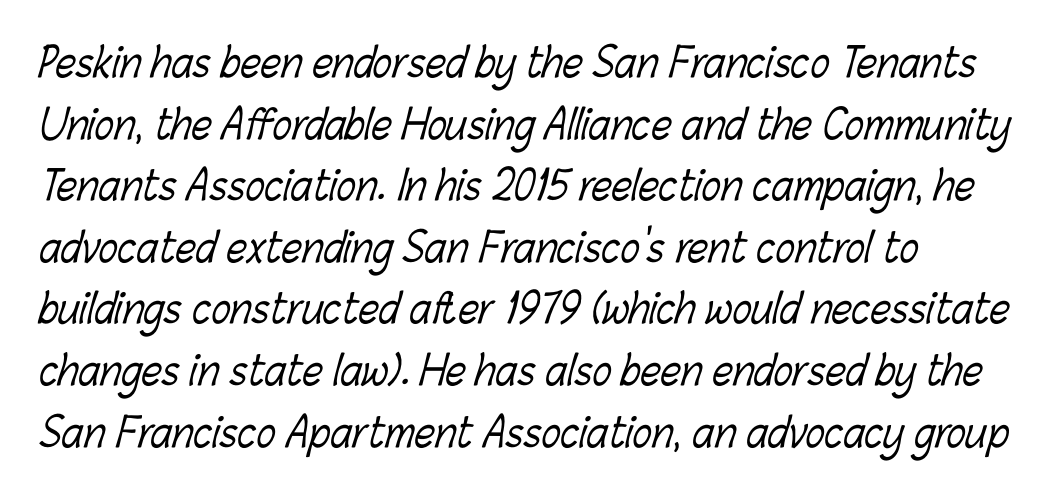
The image shows 40 px light, condensed type; set left-aligned, normal line spacing (1.54x), normal letter spacing, not underlined; low stroke contrast and a medium x-height.
